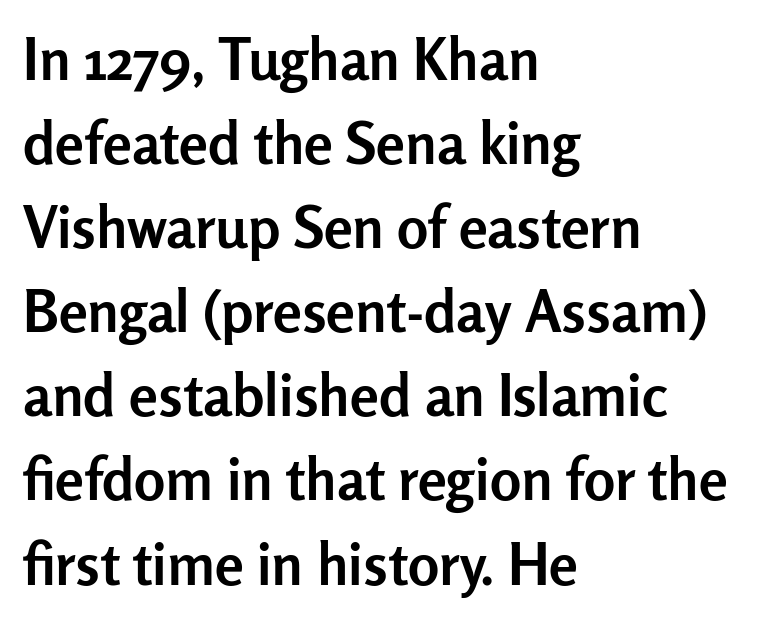
{"serif": "no", "italic": "no", "bold": "yes", "weight": "semibold", "width": "normal", "stroke_contrast": "low", "x_height": "medium", "monospaced": "no", "underline": "no", "align": "left", "line_spacing": "normal", "line_spacing_ratio": 1.45, "letter_spacing": "normal", "letter_spacing_em": 0.0, "glyph_px": 58}
